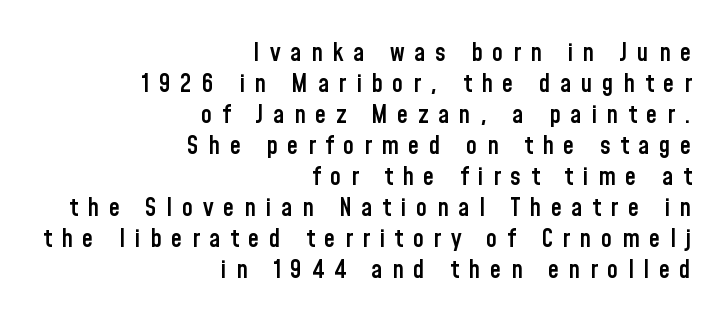
Q: Is the text bold? A: Semi-bold.
Q: Is the text italic (slanted)? A: No, it is upright.
Q: Is the text underlined? A: No.
Q: How is the paragraph aligned? A: Right-aligned.
Q: Is the spacing between letters normal or unusually wide? A: Unusually wide.
